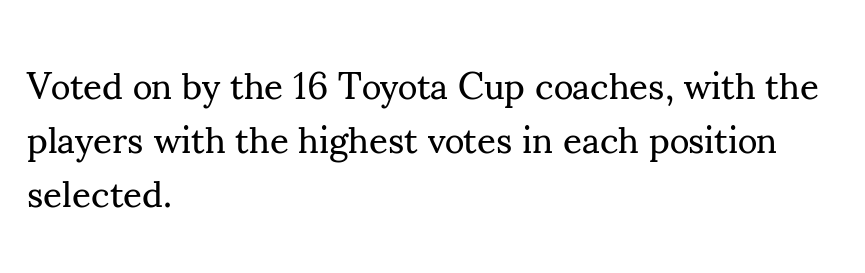
Q: Is the text bold? A: No.
Q: Is the text italic (slanted)? A: No, it is upright.
Q: Is the typeface a serif or a sans-serif typeface? A: Serif.
Q: Is the text underlined? A: No.
Q: How is the paragraph aligned? A: Left-aligned.
Q: Is the spacing between letters normal or unusually wide? A: Normal.
Q: Is the spacing between lines tight, normal or loose? A: Normal.
Q: Width (condensed, normal, or wide)? A: Normal.
Q: Stroke contrast? A: Medium.
Q: x-height? A: Small.
Q: Monospaced? A: No.
